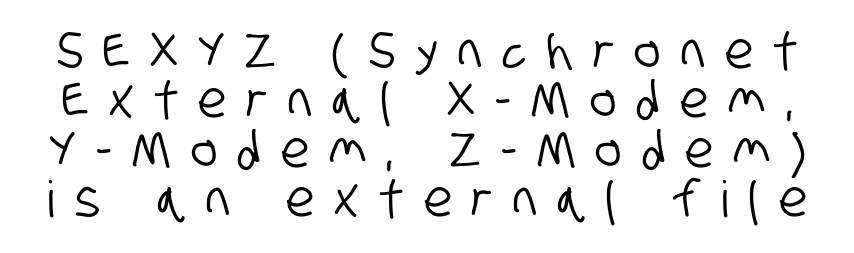
The image shows 50 px condensed sans-serif type; set tight line spacing (0.99x), unusually wide letter spacing (+0.41 em), not underlined; low stroke contrast and a large x-height.
